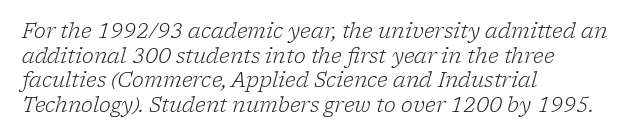
Q: Is the text bold? A: No.
Q: Is the text italic (slanted)? A: Yes, it leans right by about 17 degrees.
Q: Is the text underlined? A: No.
Q: How is the paragraph aligned? A: Left-aligned.
Q: Is the spacing between letters normal or unusually wide? A: Normal.
